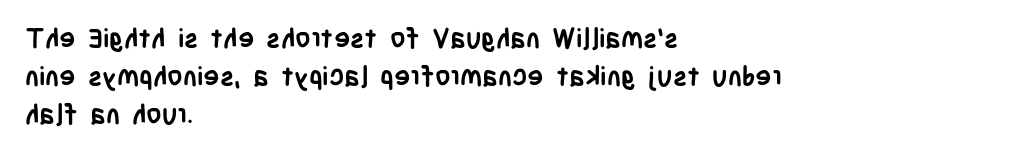
The image shows 27 px bold type, upright; set left-aligned, normal line spacing (1.4x), normal letter spacing, not underlined.
